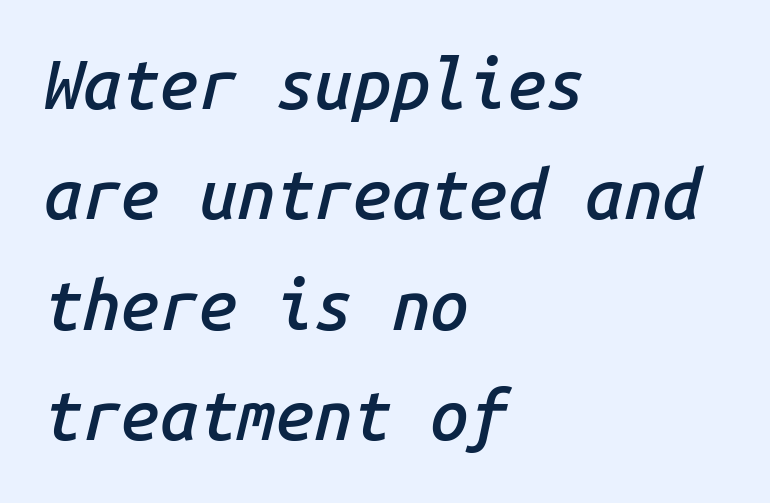
The image shows 69 px semibold type, italic (leaning right), monospaced; set left-aligned, normal line spacing (1.6x), normal letter spacing, not underlined; low stroke contrast and a medium x-height.
